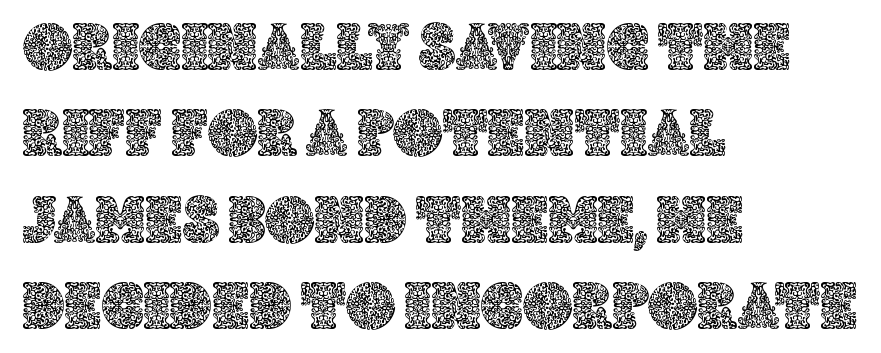
The image shows 68 px text type, upright; set left-aligned, normal line spacing (1.27x), normal letter spacing, not underlined; a large x-height.
